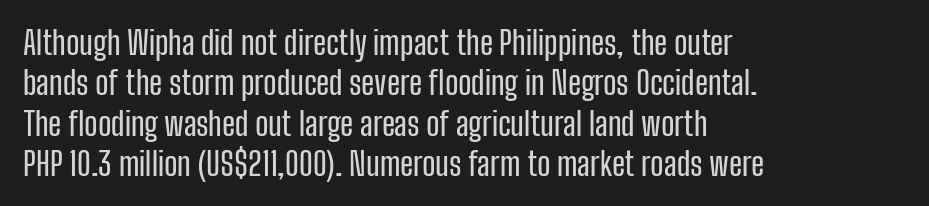
The passage shown has conventional tracking throughout. The letters advance in unequal steps, a hallmark of proportional type. Bare-footed words on every line. This is the regular roman posture of the typeface.
